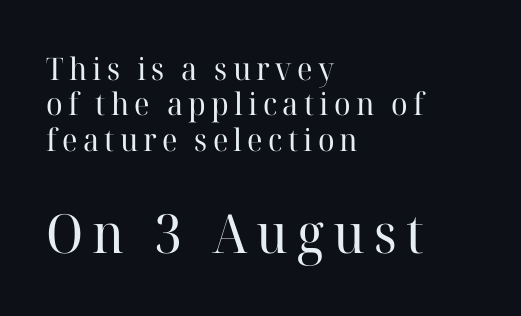
The lettering stays uniformly vertical, giving the passage a roman look. This sample is left-justified, so line endings fall wherever the words run out. Vertical spacing — tight. The gap between lines stays unmarked.
